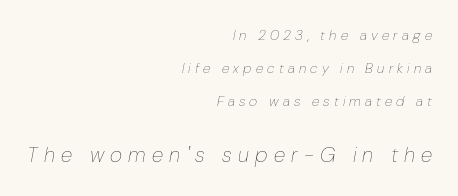
The image shows 21 px text type, italic (leaning right); set right-aligned, loose line spacing (2.35x), unusually wide letter spacing (+0.3 em), not underlined; the second (bottom) block is 1.5x larger.
